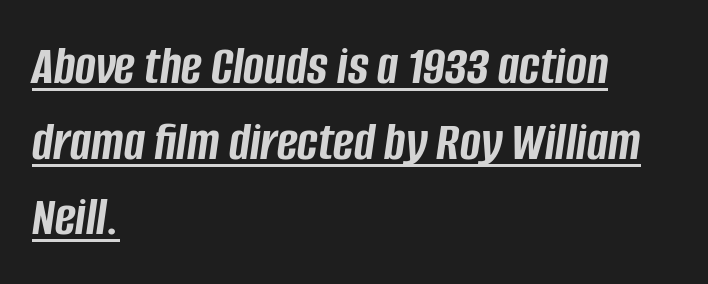
The image shows 56 px semibold, condensed type, italic (leaning right); set left-aligned, normal line spacing (1.35x), normal letter spacing, underlined; low stroke contrast and a large x-height.
